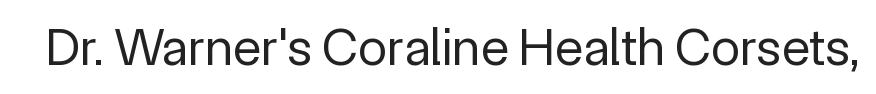
Q: Is the text bold? A: No.
Q: Is the text italic (slanted)? A: No, it is upright.
Q: Is the typeface a serif or a sans-serif typeface? A: Sans-serif.
Q: Is the text underlined? A: No.
Q: Is the spacing between letters normal or unusually wide? A: Normal.
Q: Width (condensed, normal, or wide)? A: Normal.
Q: x-height? A: Medium.
Q: Monospaced? A: No.
